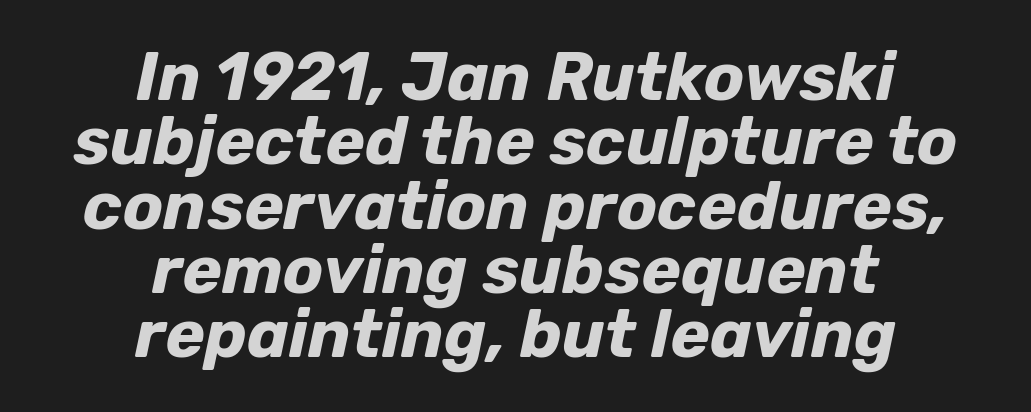
The image shows 67 px bold type, italic (leaning right); set centered, tight line spacing (0.96x), normal letter spacing, not underlined; low stroke contrast and a medium x-height.
